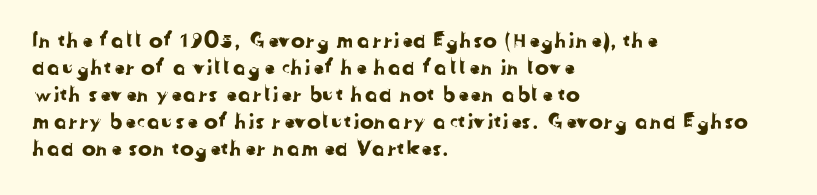
{"underline": "no", "align": "left", "line_spacing": "normal", "line_spacing_ratio": 1.29, "letter_spacing": "normal", "letter_spacing_em": 0.0, "glyph_px": 21}
